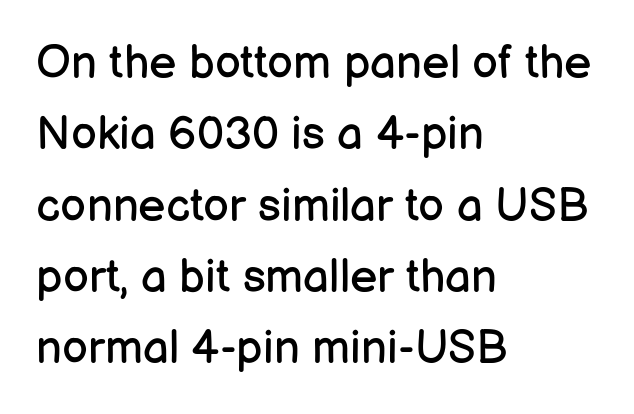
{"serif": "no", "italic": "no", "bold": "no", "weight": "regular", "width": "normal", "stroke_contrast": "low", "x_height": "medium", "monospaced": "no", "underline": "no", "align": "left", "line_spacing": "normal", "line_spacing_ratio": 1.55, "letter_spacing": "normal", "letter_spacing_em": 0.0, "glyph_px": 46}
